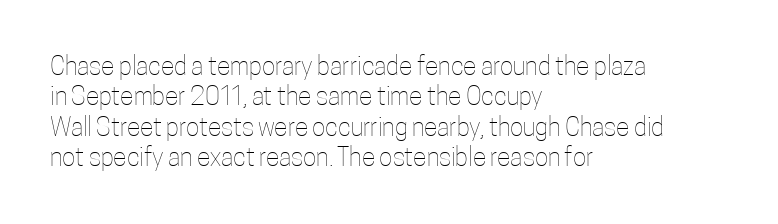
{"italic": "no", "bold": "no", "underline": "no", "align": "left", "line_spacing_ratio": 1.22, "letter_spacing": "normal", "letter_spacing_em": 0.0, "glyph_px": 25}
